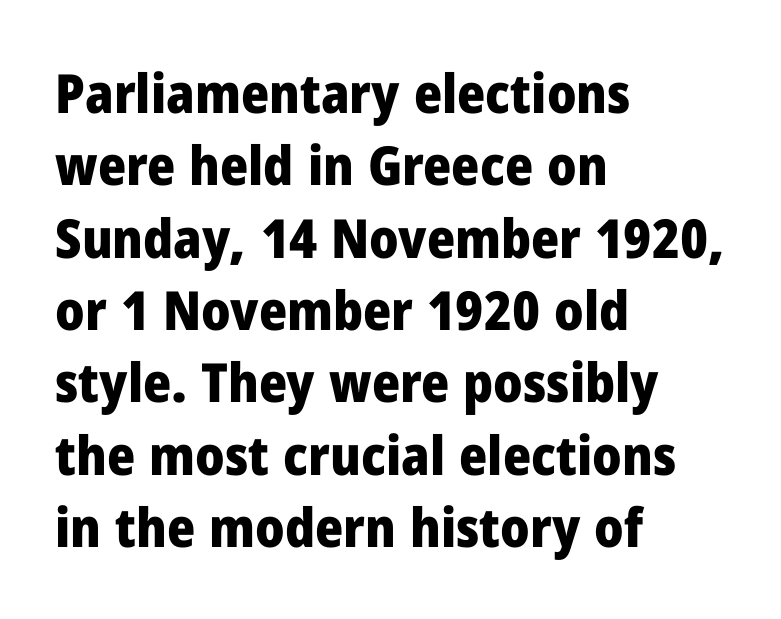
Q: Is the text bold? A: Yes.
Q: Is the text italic (slanted)? A: No, it is upright.
Q: Is the typeface a serif or a sans-serif typeface? A: Sans-serif.
Q: Is the text underlined? A: No.
Q: How is the paragraph aligned? A: Left-aligned.
Q: Is the spacing between letters normal or unusually wide? A: Normal.
Q: Is the spacing between lines tight, normal or loose? A: Normal.
Q: Width (condensed, normal, or wide)? A: Normal.
Q: Stroke contrast? A: Low.
Q: x-height? A: Medium.
Q: Monospaced? A: No.
